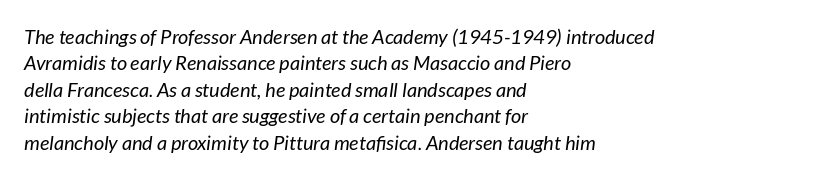
The image shows 20 px text type, italic (leaning right); set left-aligned, normal line spacing (1.32x), normal letter spacing, not underlined.
